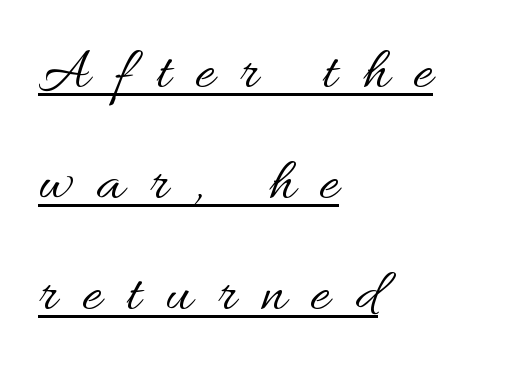
{"bold": "no", "weight": "regular", "width": "normal", "stroke_contrast": "medium", "x_height": "small", "monospaced": "no", "underline": "yes", "align": "left", "line_spacing_ratio": 1.85, "letter_spacing": "wide", "letter_spacing_em": 0.42, "glyph_px": 60}
